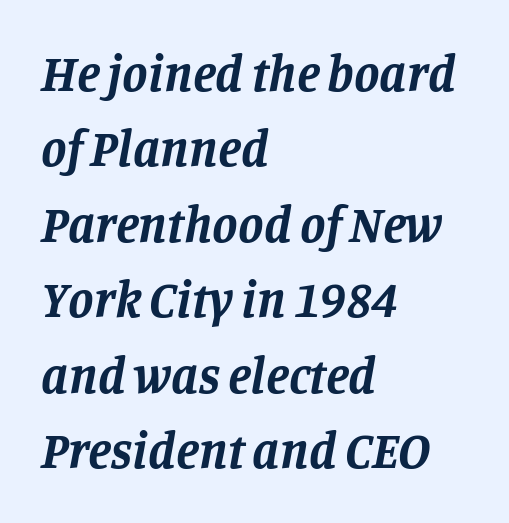
The image shows 51 px bold serif type, italic (leaning right); set left-aligned, normal line spacing (1.48x), normal letter spacing, not underlined; low stroke contrast and a large x-height.
